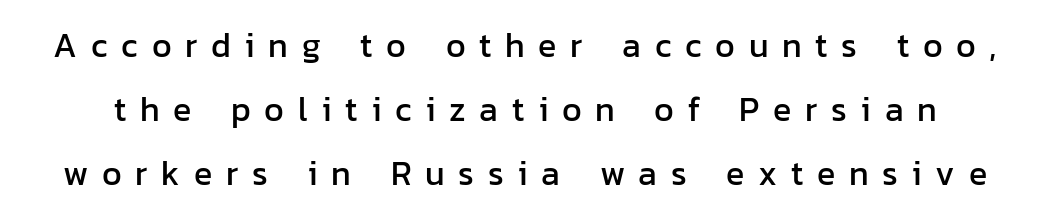
This rendering employs a face without finishing strokes, i.e., a sans-serif. A typesetter would call this proportional, since set widths differ per character. No word sits above an underline. This sample uses expanded letter spacing, leaving extra air between glyphs. You can tell it's not italic because the verticals are truly vertical.
